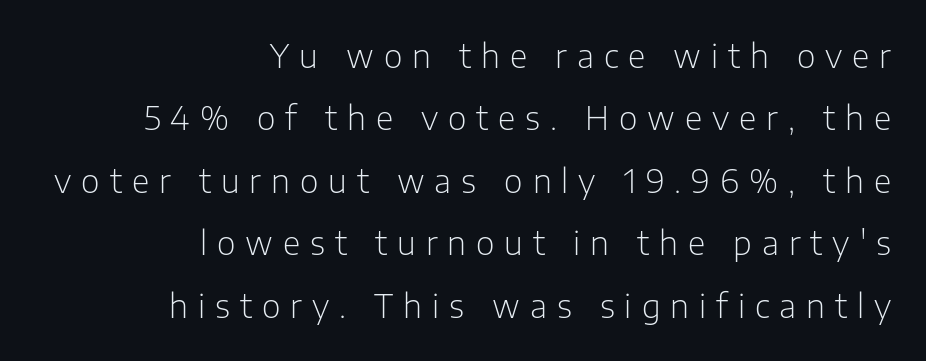
{"serif": "no", "italic": "no", "bold": "no", "weight": "light", "width": "normal", "stroke_contrast": "low", "x_height": "medium", "monospaced": "no", "underline": "no", "align": "right", "line_spacing": "loose", "line_spacing_ratio": 1.95, "letter_spacing": "wide", "letter_spacing_em": 0.31, "glyph_px": 32}
